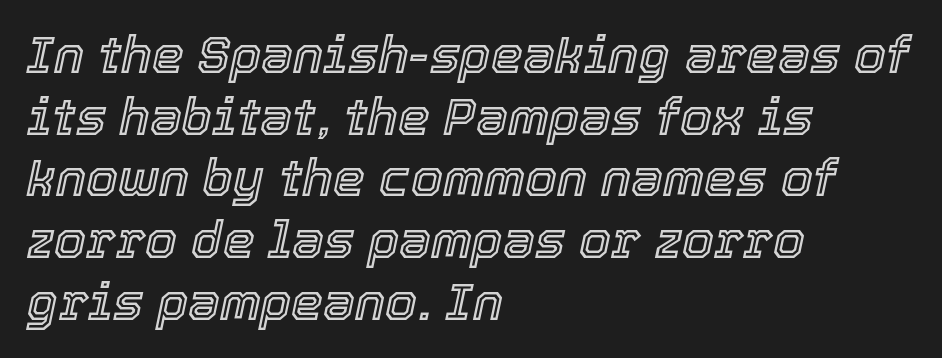
Letters rest on an invisible, unmarked baseline. The face used here is rendered with its standard letterfit. Spacing verdict: proportional, widths tailored to each character. This sample is left-justified, so line endings fall wherever the words run out. The text carries the slant typical of an italic or oblique font.
